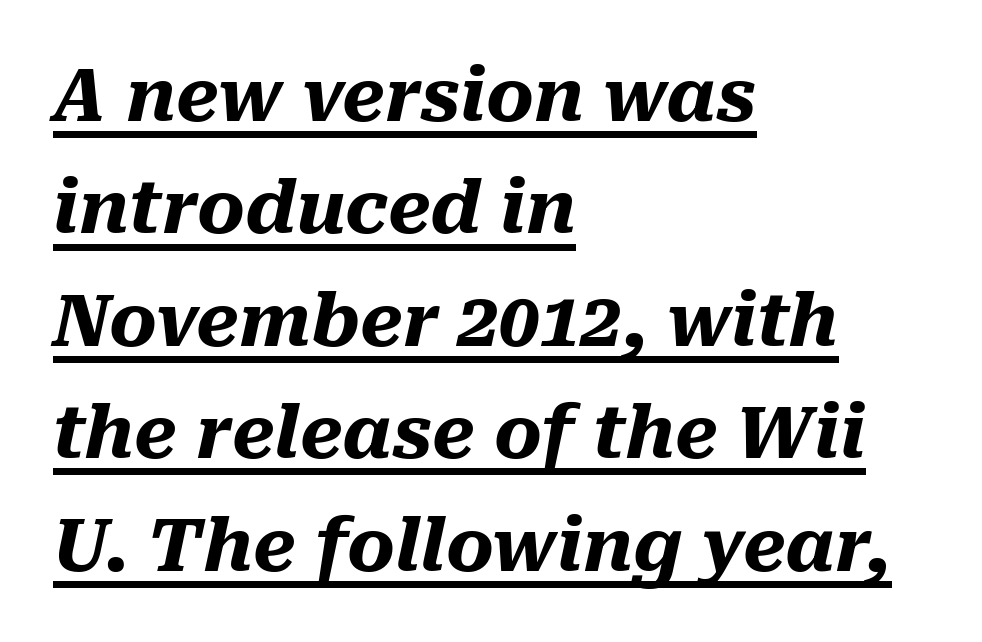
Q: Is the text bold? A: Yes.
Q: Is the text italic (slanted)? A: Yes, it leans right by about 10 degrees.
Q: Is the text underlined? A: Yes.
Q: How is the paragraph aligned? A: Left-aligned.
Q: Is the spacing between letters normal or unusually wide? A: Normal.
Q: Is the spacing between lines tight, normal or loose? A: Normal.
Q: Width (condensed, normal, or wide)? A: Normal.
Q: Stroke contrast? A: Medium.
Q: x-height? A: Medium.
Q: Monospaced? A: No.
